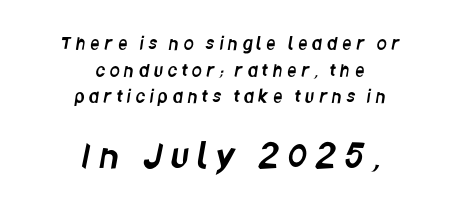
{"serif": "no", "width": "condensed", "stroke_contrast": "low", "x_height": "large", "monospaced": "no", "underline": "no", "align": "center", "line_spacing": "normal", "line_spacing_ratio": 1.67, "letter_spacing": "wide", "letter_spacing_em": 0.32, "larger_block": "second", "size_ratio": 2.0, "glyph_px": 32}
